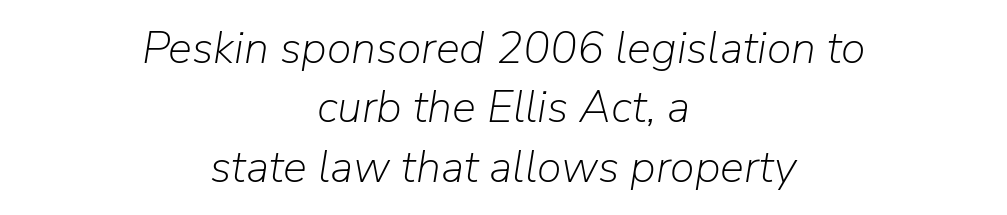
{"italic": "yes", "lean": "right", "slant_degrees": 9, "bold": "no", "weight": "light", "width": "normal", "stroke_contrast": "low", "x_height": "medium", "monospaced": "no", "underline": "no", "align": "center", "line_spacing": "normal", "line_spacing_ratio": 1.32, "letter_spacing": "normal", "letter_spacing_em": 0.0, "glyph_px": 45}
